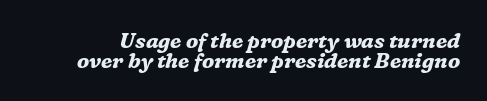
The image shows 21 px bold type, italic (leaning right); set tight line spacing (0.95x), normal letter spacing, not underlined.
